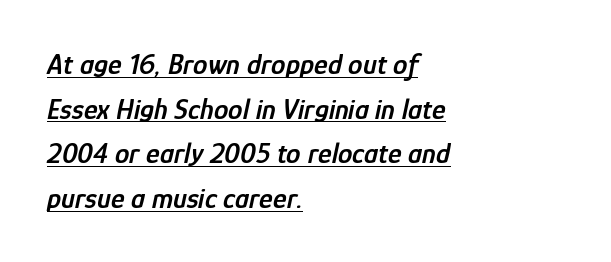
Q: Is the text bold? A: Semi-bold.
Q: Is the text italic (slanted)? A: Yes, it leans right by about 12 degrees.
Q: Is the text underlined? A: Yes.
Q: How is the paragraph aligned? A: Left-aligned.
Q: Is the spacing between letters normal or unusually wide? A: Normal.
Q: Is the spacing between lines tight, normal or loose? A: Normal.
Q: Width (condensed, normal, or wide)? A: Condensed.
Q: Stroke contrast? A: Low.
Q: x-height? A: Medium.
Q: Monospaced? A: No.
